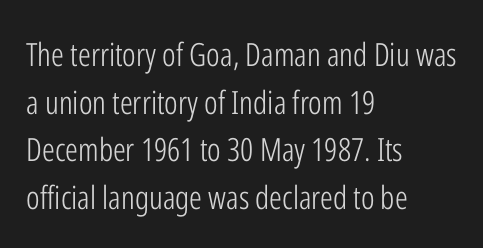
The rendering uses natural spacing where letterforms have individual widths. I'd call this a sans setting — the letters go barefoot. The lettering holds an erect, upright posture throughout. The typeface has the unassuming heft of standard copy or less.
